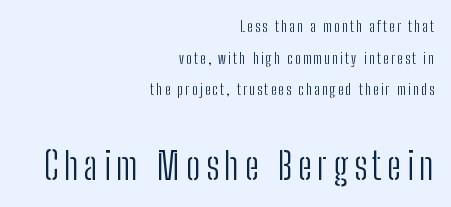
{"serif": "no", "italic": "no", "bold": "no", "weight": "light", "width": "condensed", "stroke_contrast": "low", "x_height": "medium", "monospaced": "no", "underline": "no", "align": "right", "line_spacing": "loose", "line_spacing_ratio": 2.11, "larger_block": "second", "size_ratio": 2.53, "glyph_px": 38}
